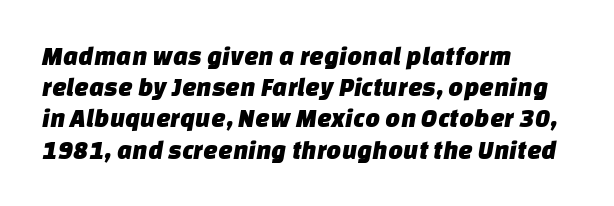
The image shows 26 px text type; set left-aligned, line spacing 1.2x, normal letter spacing, not underlined.
